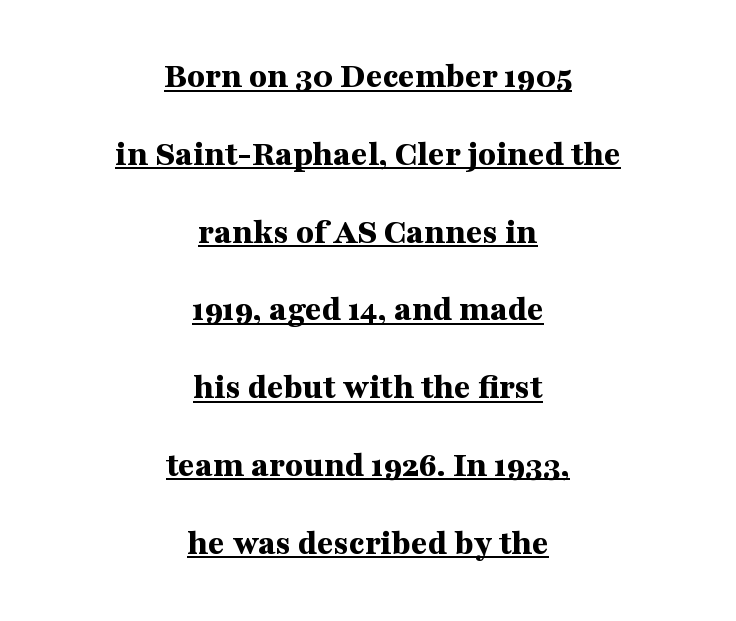
Plenty of ink on the page — the face is bold. The face used here is proportionally spaced, like ordinary book or web type. The lines in this sample share a center point and differ in where they start and stop. Unlike italic type, these characters show no tilt at all.
